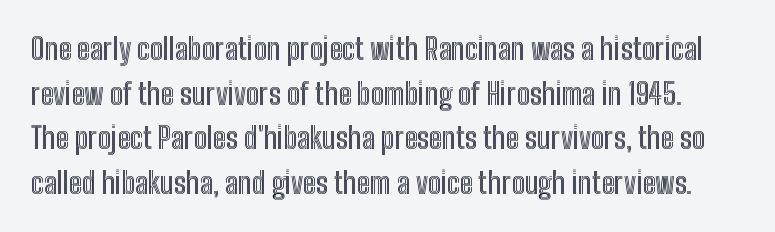
The image shows 29 px condensed type, upright; set normal line spacing (1.54x), normal letter spacing, not underlined; a medium x-height.
